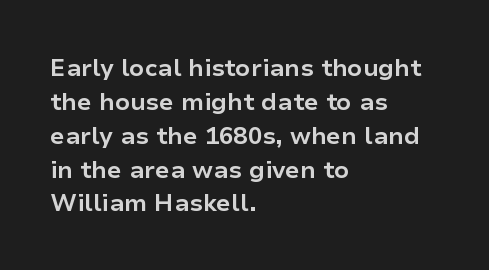
Check under the words: just untouched page. The lettering stays uniformly vertical, giving the passage a roman look. Does the weight exceed regular? Yes, all the way to bold. Leading: standard.
